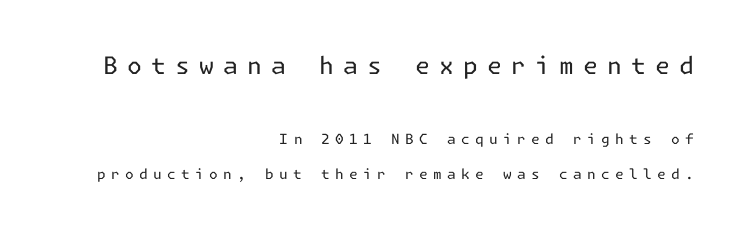
The image shows 24 px text type, upright; set right-aligned, loose line spacing (2.46x), unusually wide letter spacing (+0.38 em), not underlined; the first (top) block is 1.71x larger.
